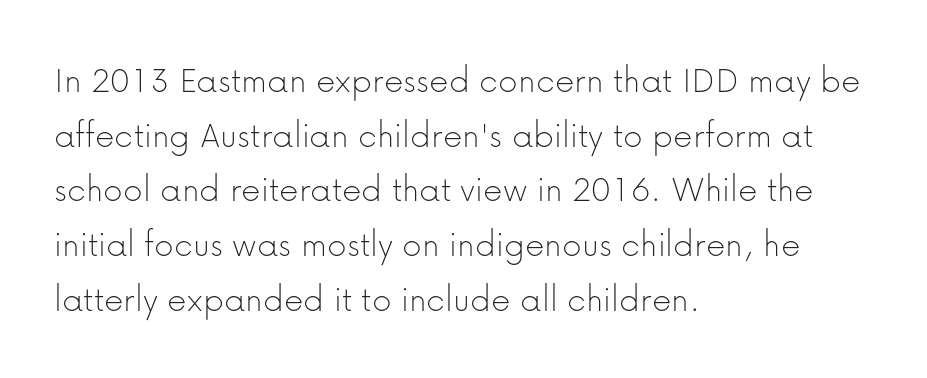
The image shows 38 px thin sans-serif type, upright; set left-aligned, normal line spacing (1.44x), normal letter spacing, not underlined; low stroke contrast and a medium x-height.
